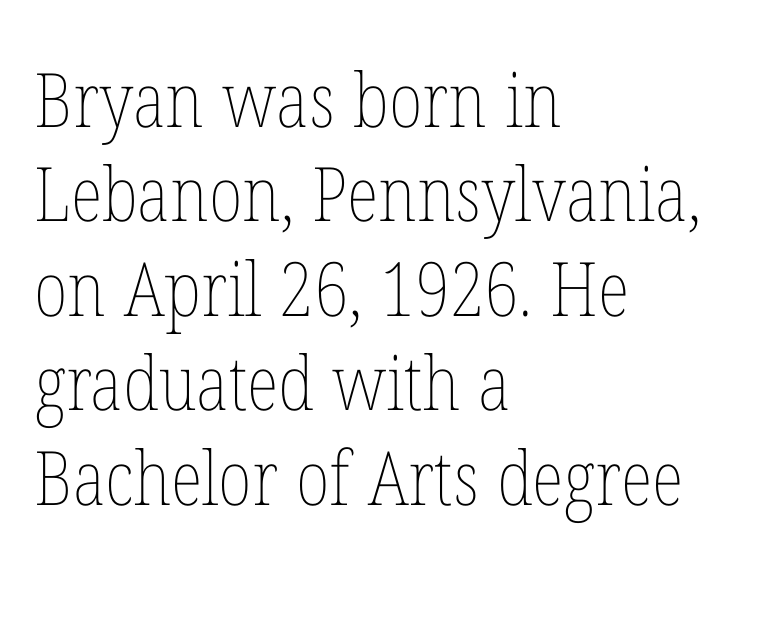
The lettering holds an erect, upright posture throughout. Leftover space on each line is placed entirely after the last word. The designer left line spacing at the default. The typeface has the unassuming heft of standard copy or less. Is this a fixed-width face? No — the glyphs have proportional, varying widths. Has an underline been added? It has not.
